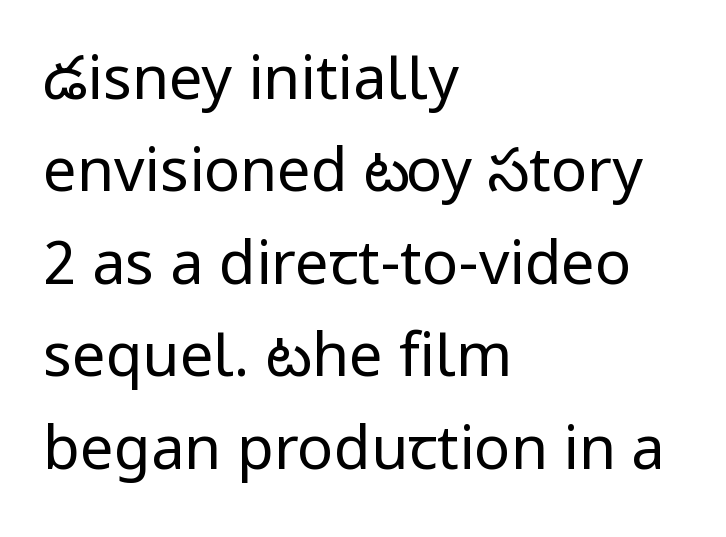
{"serif": "no", "italic": "no", "bold": "no", "weight": "regular", "width": "normal", "stroke_contrast": "low", "x_height": "medium", "monospaced": "no", "underline": "no", "align": "left", "line_spacing": "normal", "line_spacing_ratio": 1.54, "letter_spacing": "normal", "letter_spacing_em": 0.0, "glyph_px": 60}
